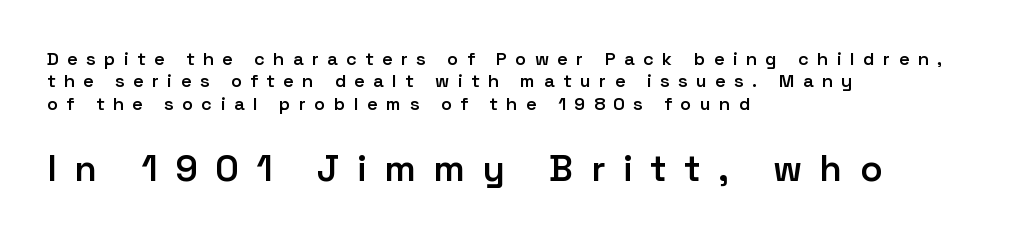
{"serif": "no", "italic": "no", "bold": "semi", "weight": "semibold", "width": "normal", "stroke_contrast": "low", "x_height": "medium", "monospaced": "no", "underline": "no", "align": "left", "line_spacing": "normal", "line_spacing_ratio": 1.25, "letter_spacing": "wide", "letter_spacing_em": 0.47, "larger_block": "second", "size_ratio": 2.06, "glyph_px": 37}
